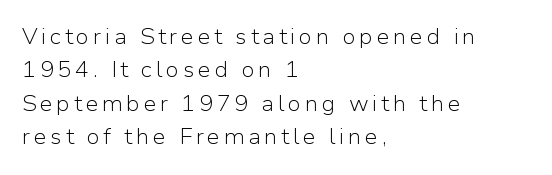
One-word summary of the alignment: left. Counters stay open thanks to moderate or lighter strokes. This sample keeps an unexceptional amount of space between lines. The baseline area is clear. Is there any slant? The stems are plumb.
